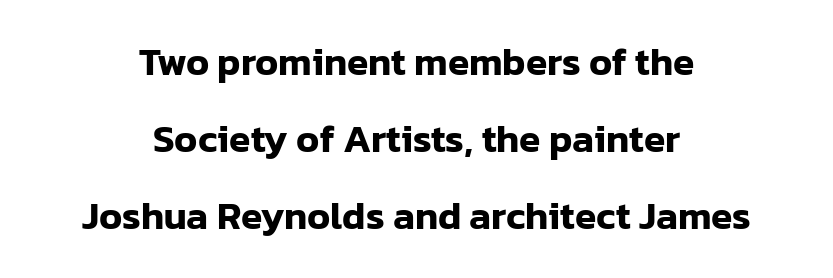
{"serif": "no", "italic": "no", "width": "normal", "stroke_contrast": "low", "x_height": "medium", "monospaced": "no", "underline": "no", "align": "center", "line_spacing": "loose", "line_spacing_ratio": 1.98, "letter_spacing": "normal", "letter_spacing_em": 0.0, "glyph_px": 39}
